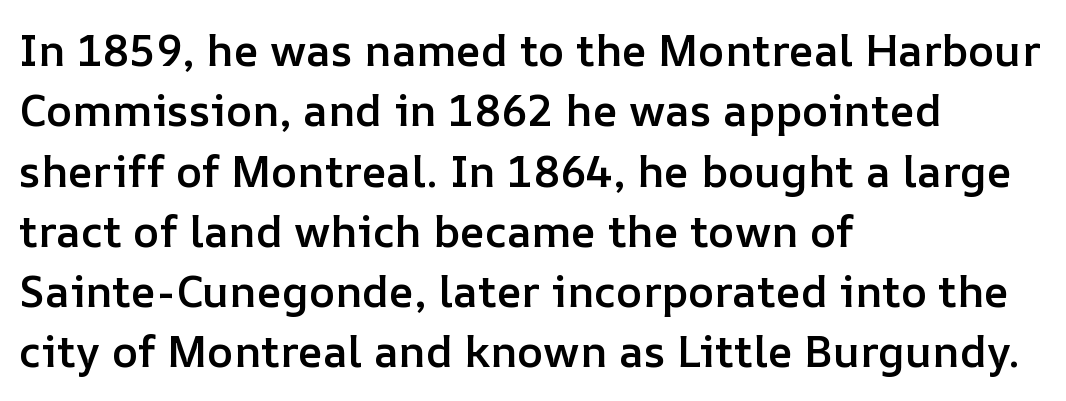
Q: Is the text bold? A: Semi-bold.
Q: Is the text italic (slanted)? A: No, it is upright.
Q: Is the text underlined? A: No.
Q: How is the paragraph aligned? A: Left-aligned.
Q: Is the spacing between letters normal or unusually wide? A: Normal.
Q: Is the spacing between lines tight, normal or loose? A: Normal.
Q: Width (condensed, normal, or wide)? A: Normal.
Q: Stroke contrast? A: Low.
Q: x-height? A: Medium.
Q: Monospaced? A: No.
